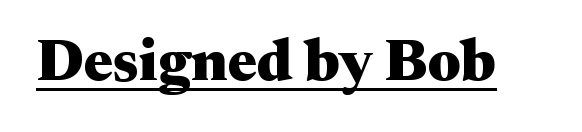
{"serif": "yes", "italic": "no", "bold": "yes", "weight": "heavy", "width": "wide", "stroke_contrast": "medium", "x_height": "medium", "monospaced": "no", "underline": "yes", "letter_spacing": "normal", "letter_spacing_em": 0.0, "glyph_px": 59}
